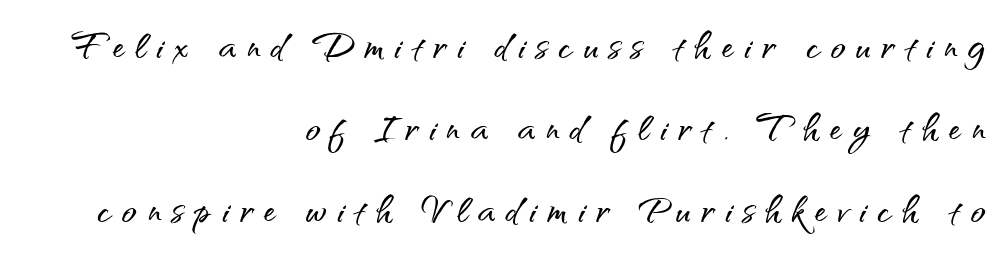
Each line ends at the same right margin while the left side varies. The rendering shows plain stroke endings on the letterforms — a sans-serif design. The words here are not underlined. The letters advance in unequal steps, a hallmark of proportional type. The passage shown has open, widely tracked lettering throughout. Interline gaps are of average width in this sample.
